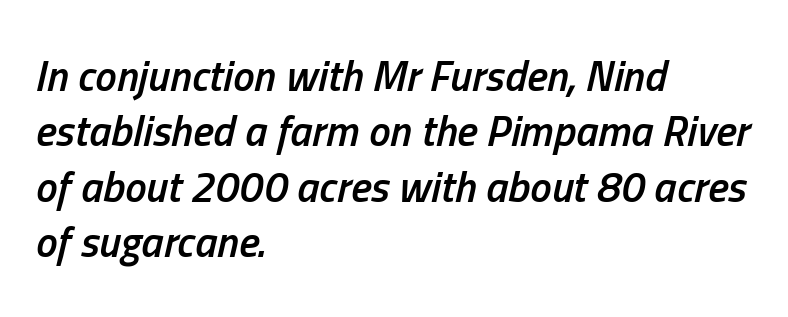
The image shows 43 px semibold, condensed type, italic (leaning right); set left-aligned, normal line spacing (1.29x), normal letter spacing, not underlined; low stroke contrast and a medium x-height.
